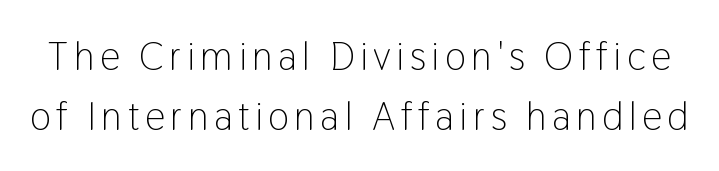
Q: Is the text bold? A: No.
Q: Is the text italic (slanted)? A: No, it is upright.
Q: Is the typeface a serif or a sans-serif typeface? A: Sans-serif.
Q: Is the text underlined? A: No.
Q: Is the spacing between lines tight, normal or loose? A: Normal.
Q: Width (condensed, normal, or wide)? A: Condensed.
Q: Stroke contrast? A: Low.
Q: x-height? A: Medium.
Q: Monospaced? A: No.
